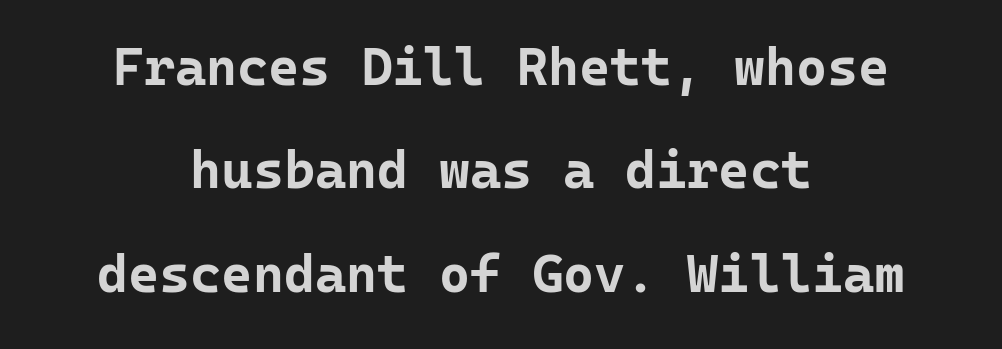
Q: Is the text bold? A: Yes.
Q: Is the text italic (slanted)? A: No, it is upright.
Q: Is the typeface a serif or a sans-serif typeface? A: Sans-serif.
Q: Is the text underlined? A: No.
Q: How is the paragraph aligned? A: Centered.
Q: Is the spacing between letters normal or unusually wide? A: Normal.
Q: Is the spacing between lines tight, normal or loose? A: Loose.
Q: Width (condensed, normal, or wide)? A: Normal.
Q: Stroke contrast? A: Low.
Q: x-height? A: Medium.
Q: Monospaced? A: Yes.
